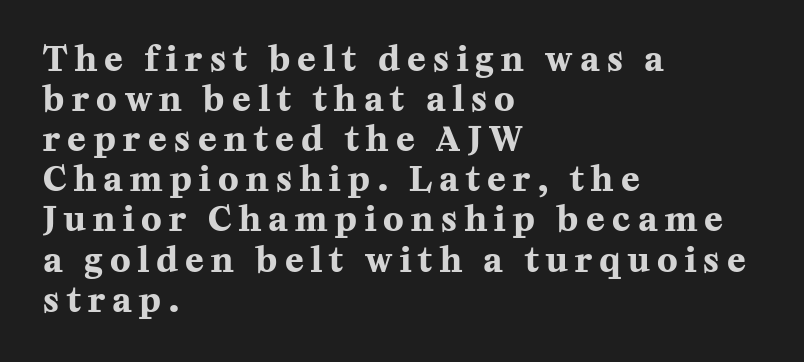
Which margin do the lines hug? The left one — the right edge is uneven. There is plenty of visible air inserted between adjacent glyphs. A clean baseline with only descenders dipping below it. These lines are composed in type with serifs.
